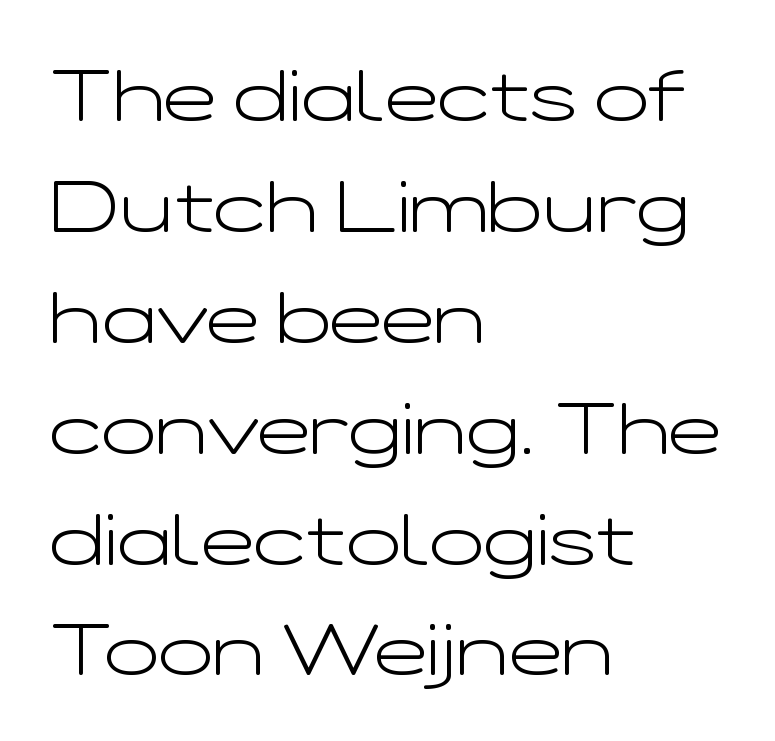
Q: Is the text bold? A: No.
Q: Is the text italic (slanted)? A: No, it is upright.
Q: Is the typeface a serif or a sans-serif typeface? A: Sans-serif.
Q: Is the text underlined? A: No.
Q: How is the paragraph aligned? A: Left-aligned.
Q: Is the spacing between letters normal or unusually wide? A: Normal.
Q: Is the spacing between lines tight, normal or loose? A: Normal.
Q: Width (condensed, normal, or wide)? A: Wide.
Q: Stroke contrast? A: Low.
Q: x-height? A: Medium.
Q: Monospaced? A: No.
